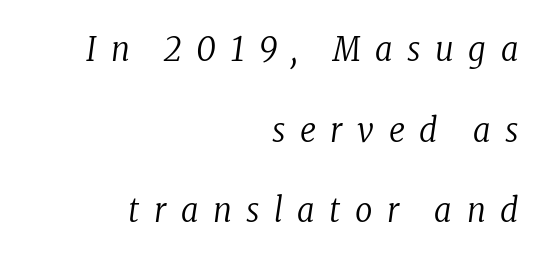
The image shows 34 px regular-weight, condensed serif type, italic (leaning right); set right-aligned, loose line spacing (2.37x), unusually wide letter spacing (+0.43 em), not underlined; low stroke contrast and a medium x-height.
